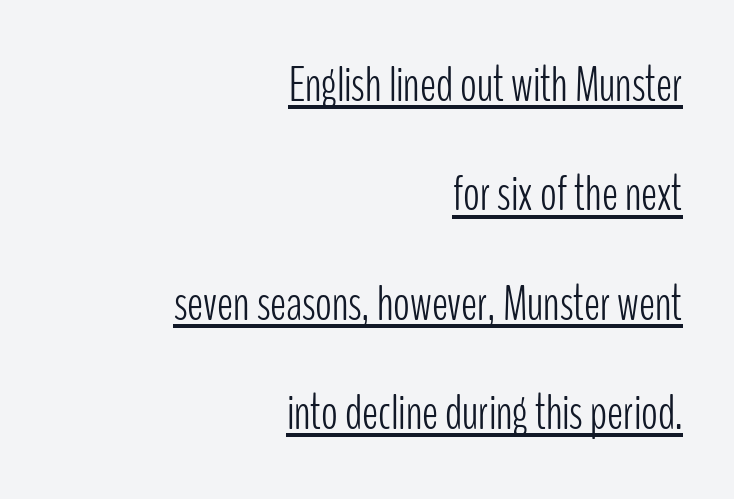
The setting favours the right margin, as signatures and pull-quotes sometimes do. This sample trades compactness for vertical openness between lines. The glyphs in this specimen are sans serif. Here the glyphs are tracked normally, forming tight word shapes. This sample uses an upright cut, with every glyph sitting square on the baseline.
